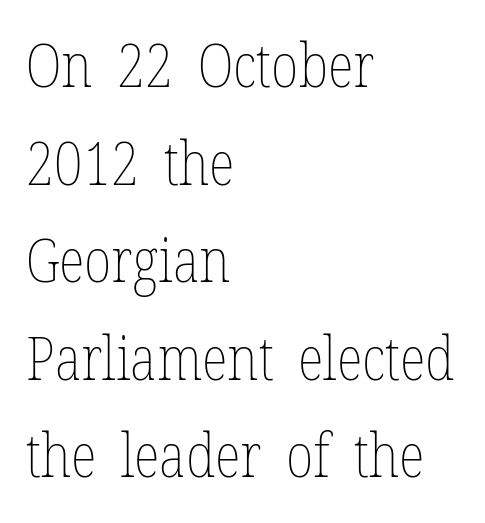
Q: Is the text bold? A: No.
Q: Is the text italic (slanted)? A: No, it is upright.
Q: Is the text underlined? A: No.
Q: How is the paragraph aligned? A: Left-aligned.
Q: Is the spacing between letters normal or unusually wide? A: Normal.
Q: Is the spacing between lines tight, normal or loose? A: Normal.
Q: Width (condensed, normal, or wide)? A: Condensed.
Q: Stroke contrast? A: Low.
Q: x-height? A: Medium.
Q: Monospaced? A: No.
